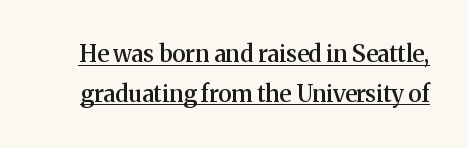
Q: Is the text bold? A: Semi-bold.
Q: Is the text italic (slanted)? A: No, it is upright.
Q: Is the text underlined? A: Yes.
Q: Is the spacing between letters normal or unusually wide? A: Normal.
